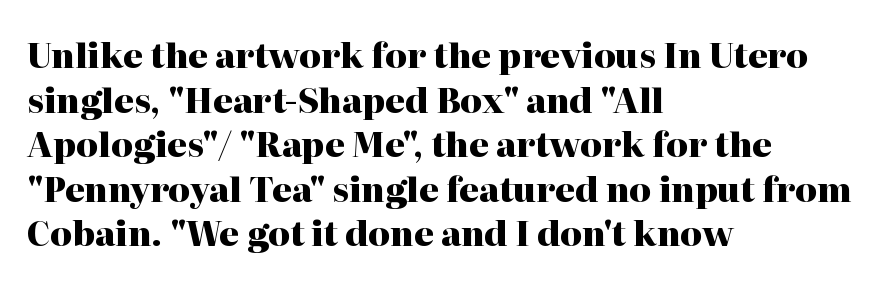
This is heavy type, rendered in bold. Interline gaps are of average width in this sample. Caption: standard tracking, unaltered. Ascenders rise straight up at ninety degrees.
